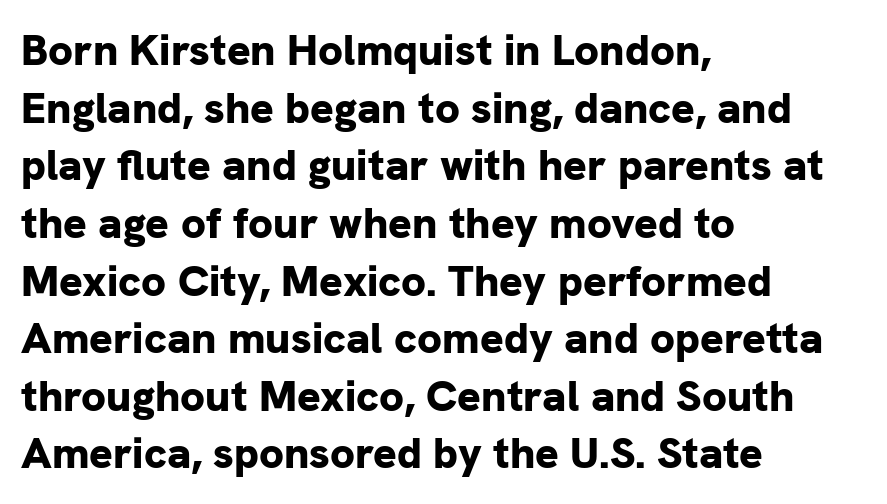
The image shows 44 px bold sans-serif type, upright; set left-aligned, normal line spacing (1.31x), normal letter spacing, not underlined; low stroke contrast and a medium x-height.
